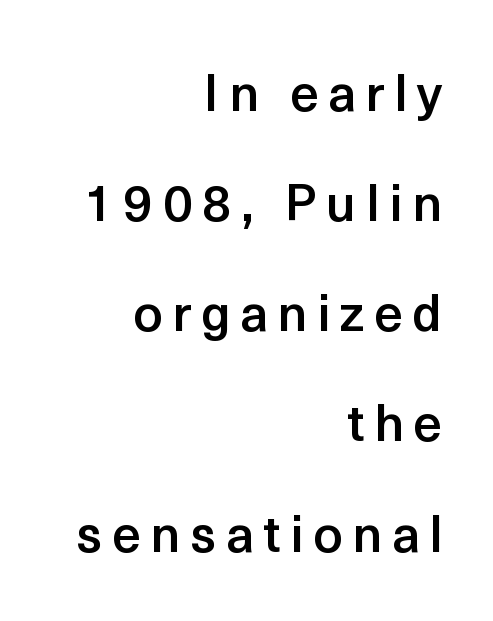
The image shows 51 px semibold sans-serif type, upright; set right-aligned, loose line spacing (2.16x), not underlined; a medium x-height.
